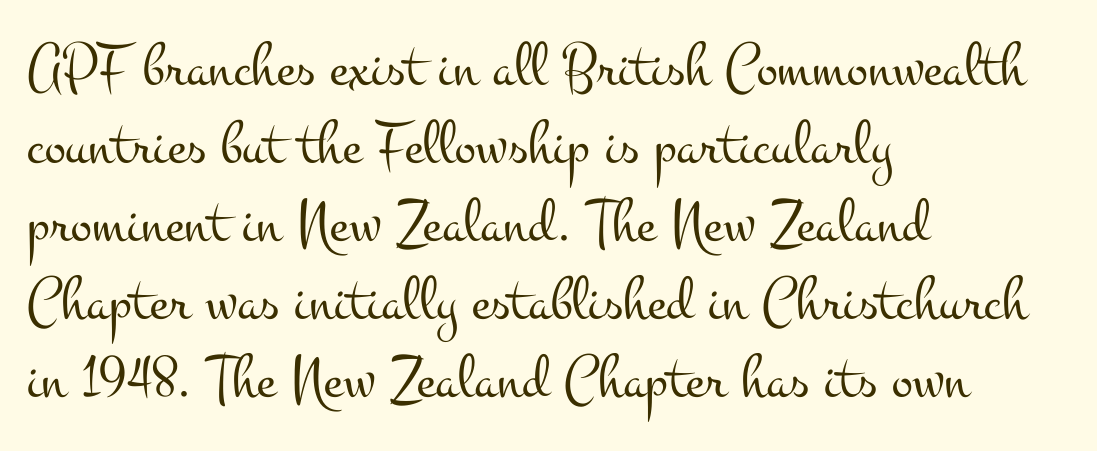
The image shows 63 px light, wide type; set left-aligned, line spacing 1.24x, normal letter spacing, not underlined; medium stroke contrast and a small x-height.
